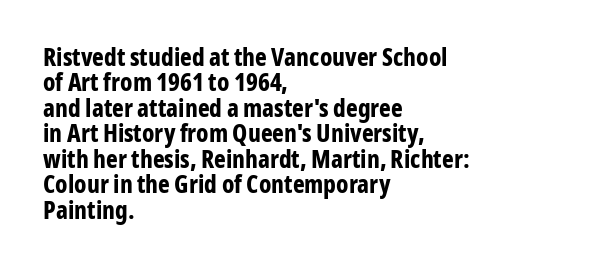
Letter spacing: default. Is the type bold? Yes — the strokes are clearly thick and heavy. The type sits square on the baseline with zero lean. Check the space under the baseline: it is left empty. The text block is weighted toward the left margin, trailing off unevenly rightward. Notice how descenders almost collide with the ascenders below — that's tight leading.
